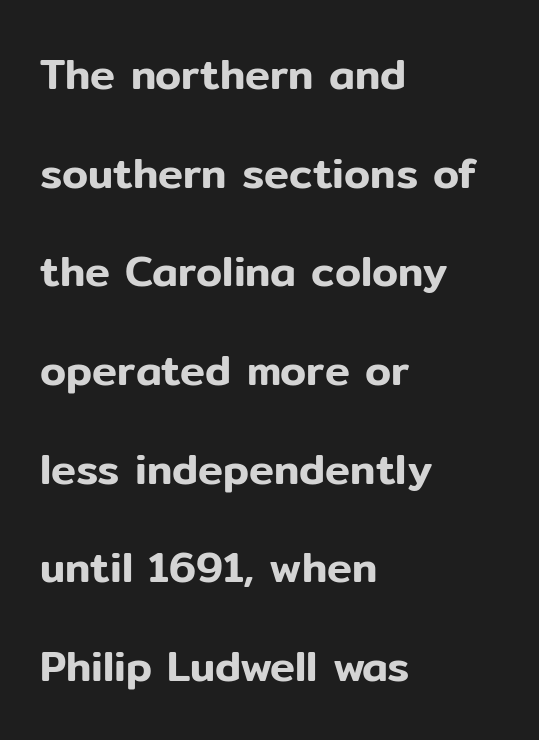
{"serif": "no", "italic": "no", "width": "normal", "stroke_contrast": "low", "x_height": "medium", "monospaced": "no", "underline": "no", "align": "left", "line_spacing": "loose", "line_spacing_ratio": 2.35, "letter_spacing": "normal", "letter_spacing_em": 0.0, "glyph_px": 42}
